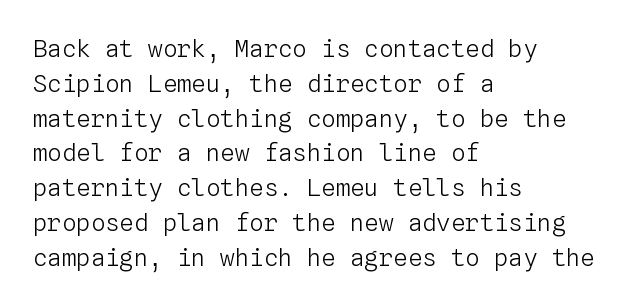
The image shows 24 px text type, upright; set left-aligned, normal line spacing (1.45x), normal letter spacing, not underlined.
